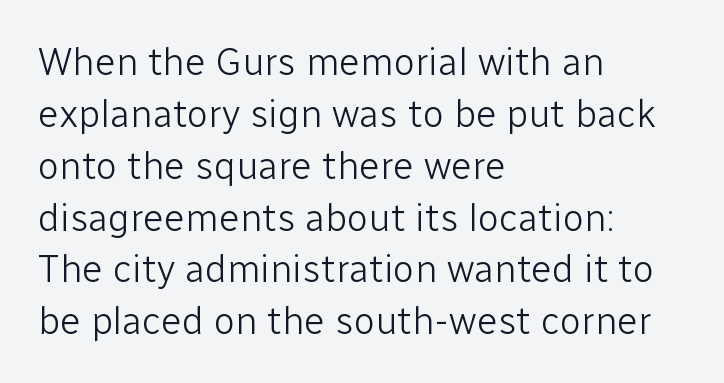
{"serif": "no", "italic": "no", "bold": "no", "weight": "light", "width": "normal", "stroke_contrast": "low", "x_height": "medium", "monospaced": "no", "underline": "no", "align": "left", "line_spacing": "normal", "line_spacing_ratio": 1.33, "letter_spacing": "normal", "letter_spacing_em": 0.0, "glyph_px": 39}
